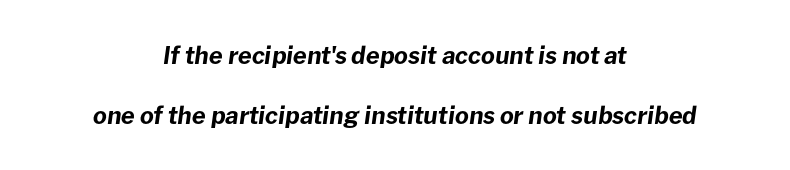
{"italic": "yes", "lean": "right", "slant_degrees": 8, "bold": "yes", "underline": "no", "align": "center", "line_spacing": "loose", "line_spacing_ratio": 2.48, "letter_spacing": "normal", "letter_spacing_em": 0.0, "glyph_px": 24}
